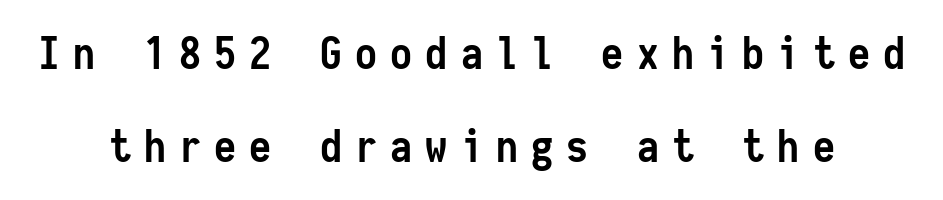
Thick stems and heavy bowls — unmistakably bold. Each letter, wide or thin by design, is forced into the same width here. The letterforms stand isolated, each surrounded by extra space. Reading down the column, the eye jumps a long way to each next line. This sample uses an upright cut, with every glyph sitting square on the baseline. Underlining? Definitely not there.
